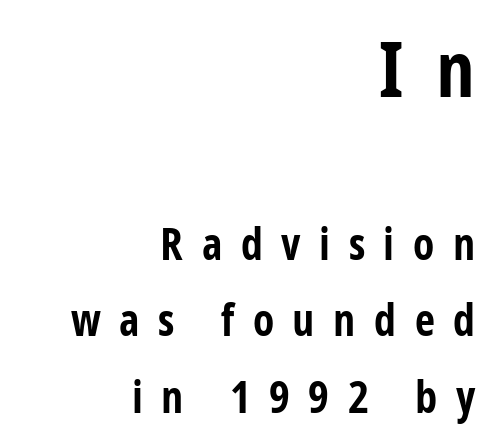
The image shows 77 px bold, condensed sans-serif type, upright; set right-aligned, line spacing 1.74x, unusually wide letter spacing (+0.42 em), not underlined; the first (top) block is 1.75x larger; low stroke contrast and a large x-height.
